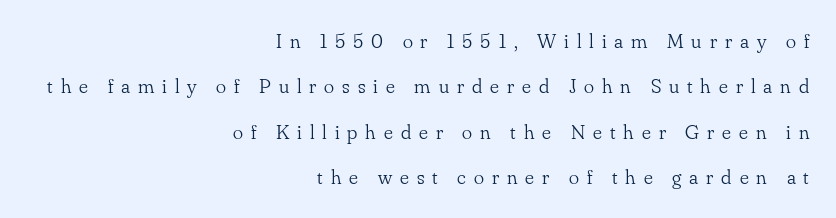
{"italic": "no", "bold": "no", "underline": "no", "align": "right", "line_spacing": "loose", "line_spacing_ratio": 2.16, "letter_spacing": "wide", "letter_spacing_em": 0.38, "glyph_px": 21}
